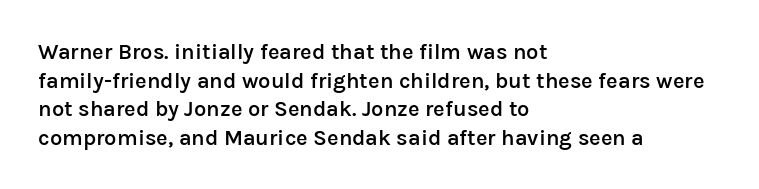
{"italic": "no", "bold": "semi", "underline": "no", "align": "left", "line_spacing": "normal", "line_spacing_ratio": 1.3, "letter_spacing": "normal", "letter_spacing_em": 0.0, "glyph_px": 22}
